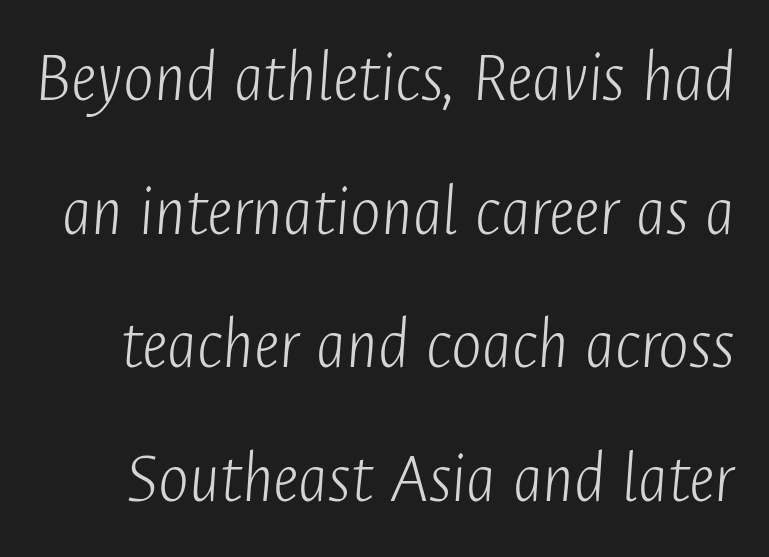
A clean baseline with only descenders dipping below it. Short note: letters normally spaced. Think of a printed novel: that variable character pitch is what you see here. Every character sits at an angle, as italics do. The font sits on the lighter half of the weight spectrum, regular included.
